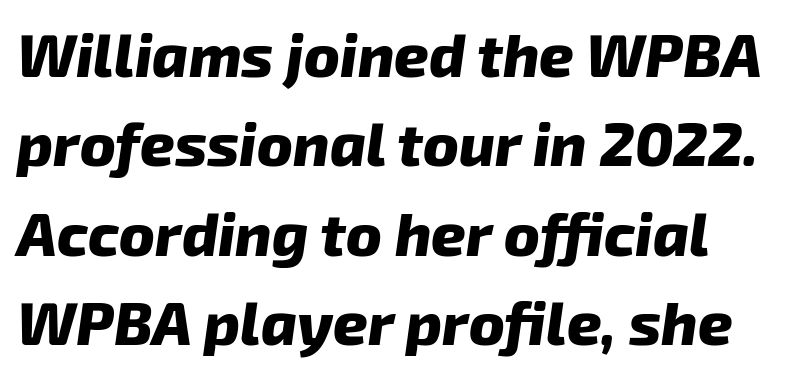
Q: Is the text bold? A: Yes.
Q: Is the text italic (slanted)? A: Yes, it leans right by about 8 degrees.
Q: Is the text underlined? A: No.
Q: Is the spacing between letters normal or unusually wide? A: Normal.
Q: Is the spacing between lines tight, normal or loose? A: Normal.
Q: Width (condensed, normal, or wide)? A: Normal.
Q: Stroke contrast? A: Low.
Q: x-height? A: Medium.
Q: Monospaced? A: No.
